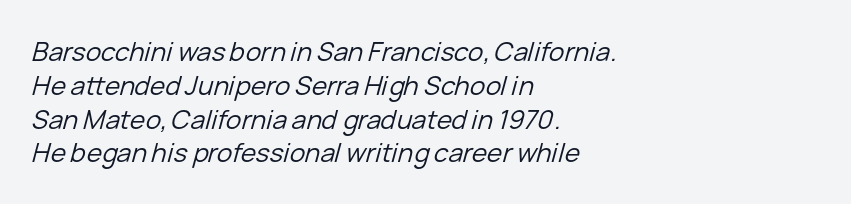
The image shows 26 px text type, italic (leaning right); set left-aligned, normal line spacing (1.3x), normal letter spacing, not underlined.
